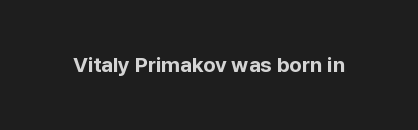
The image shows 21 px bold type, upright; set normal letter spacing, not underlined.
